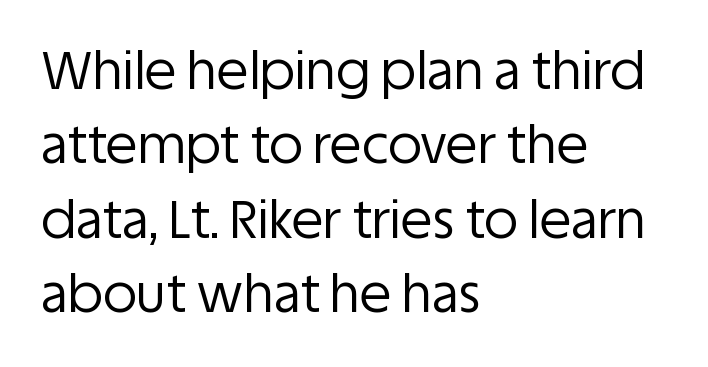
Nope, not italic — everything's standing straight. Every row of glyphs begins at an identical x-position on the left. The letters sit at their default tracking, neither squeezed nor spread. Typographically, this falls in the sans-serif category. The specimen omits any rule beneath the text block's lines.
